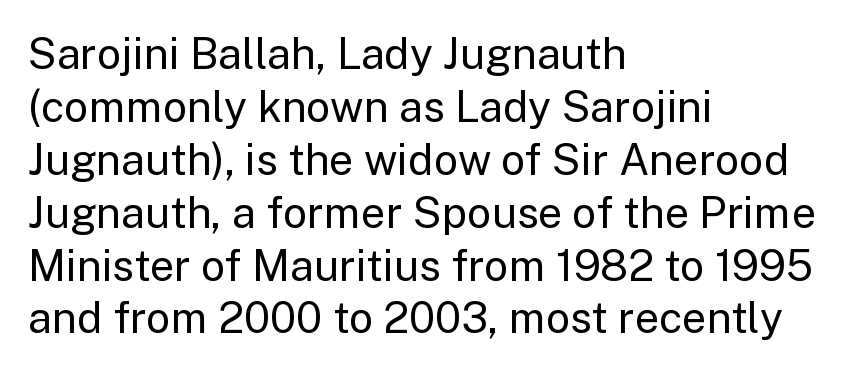
The image shows 43 px regular-weight sans-serif type, upright; set left-aligned, line spacing 1.23x, normal letter spacing, not underlined; low stroke contrast and a medium x-height.
